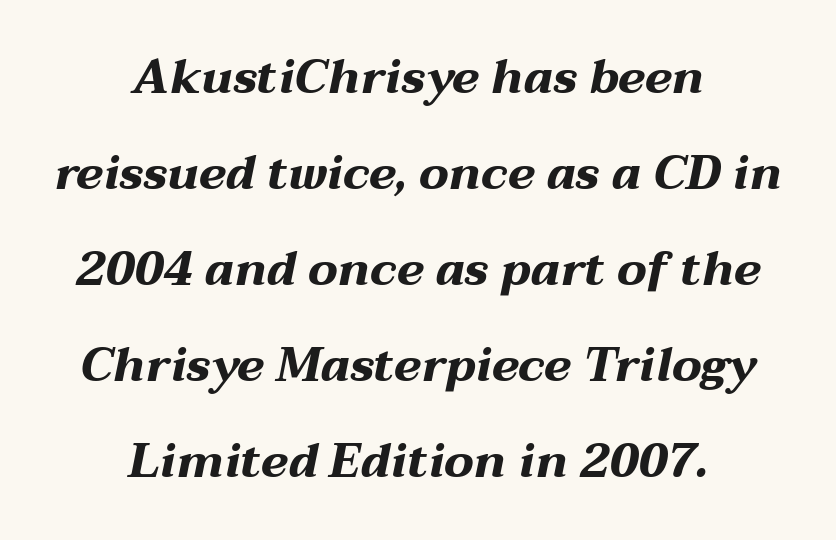
The image shows 47 px bold, wide type, italic (leaning right); set centered, loose line spacing (2.04x), normal letter spacing, not underlined; medium stroke contrast and a medium x-height.
